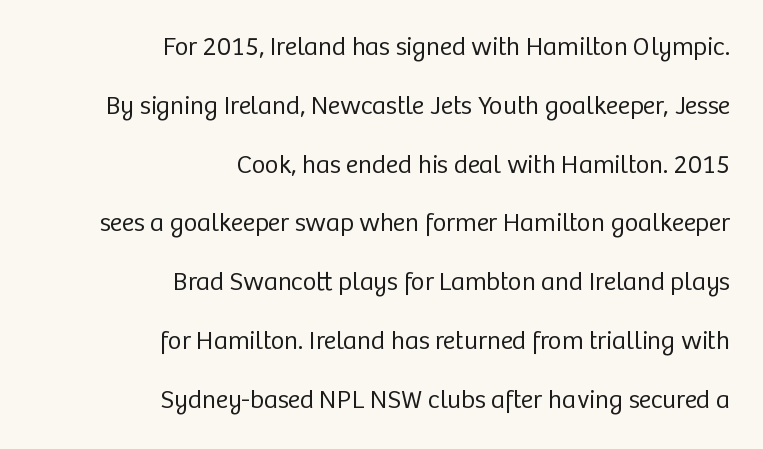
The image shows 26 px text type, upright; set right-aligned, loose line spacing (2.26x), normal letter spacing, not underlined.
